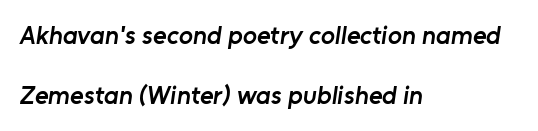
A great deal of white space separates one row of letters from the next. Descenders are the only things crossing below the line. Each glyph is drawn with semibold strokes, heavier than normal yet not fully bold. Caption: standard tracking, unaltered. The setting favours the left margin, as ordinary paragraphs usually do.
